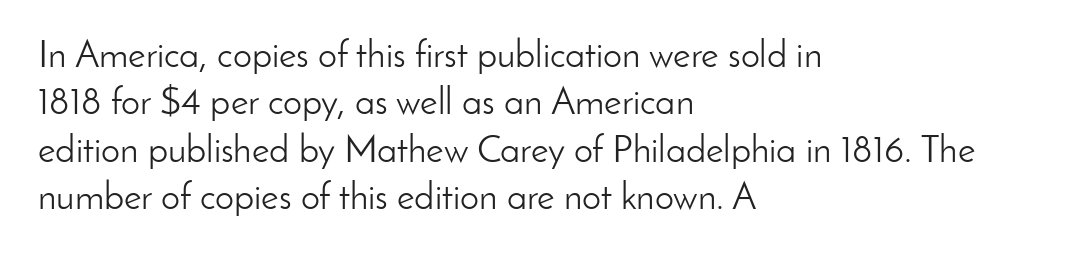
The image shows 38 px light sans-serif type, upright; set left-aligned, normal line spacing (1.25x), normal letter spacing, not underlined; low stroke contrast and a small x-height.
